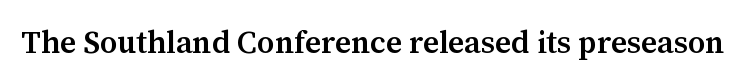
Q: Is the text bold? A: Semi-bold.
Q: Is the text italic (slanted)? A: No, it is upright.
Q: Is the typeface a serif or a sans-serif typeface? A: Serif.
Q: Is the text underlined? A: No.
Q: Is the spacing between letters normal or unusually wide? A: Normal.
Q: Width (condensed, normal, or wide)? A: Normal.
Q: Stroke contrast? A: Medium.
Q: x-height? A: Medium.
Q: Monospaced? A: No.
